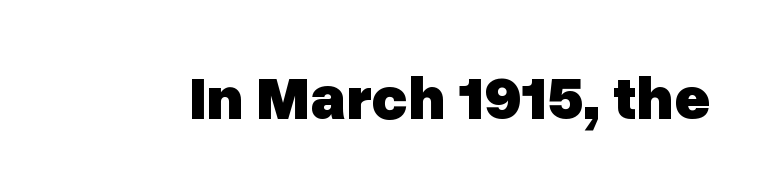
Letters rest on an invisible, unmarked baseline. This is the regular roman posture of the typeface. Heavy-handed strokes throughout: this text is bold. The letters sit at their default tracking, neither squeezed nor spread. Note the varied advance widths — an 'i' is clearly narrower than an 'm'. The font family rendered here belongs to the sans-serif group.
